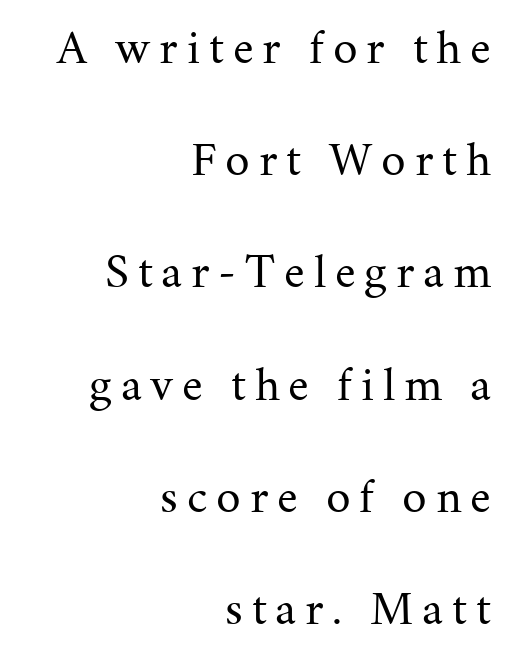
The image shows 49 px regular-weight serif type, upright; set right-aligned, loose line spacing (2.29x), not underlined; medium stroke contrast and a medium x-height.
